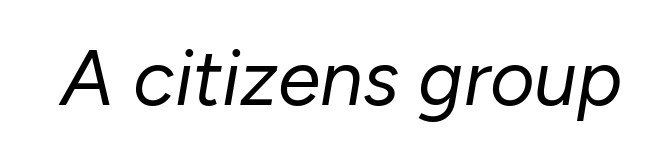
{"italic": "yes", "lean": "right", "slant_degrees": 10, "bold": "no", "weight": "regular", "width": "normal", "stroke_contrast": "low", "x_height": "medium", "monospaced": "no", "underline": "no", "letter_spacing": "normal", "letter_spacing_em": 0.0, "glyph_px": 77}
